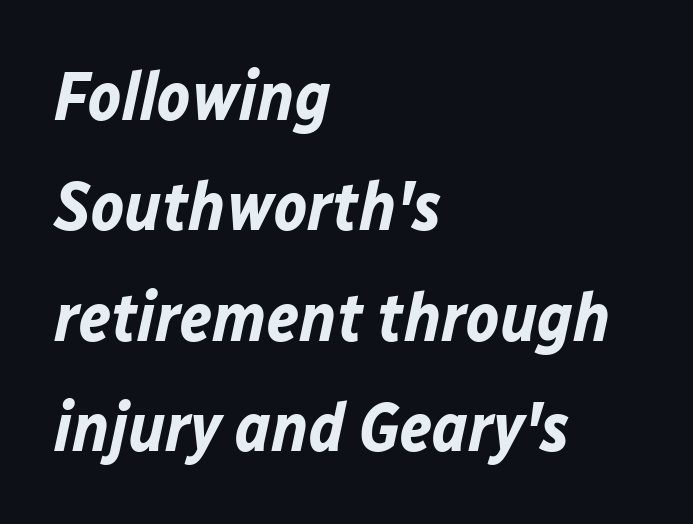
Students, this is bold: see how much ink each stroke carries. The face used here is rendered with its standard letterfit. Here the designer chose a conventional face with non-uniform glyph widths. The rows are spaced the way most documents space them. The lines in this sample share a left origin and differ only in where they stop. Anything drawn beneath the words? Only blank space.
